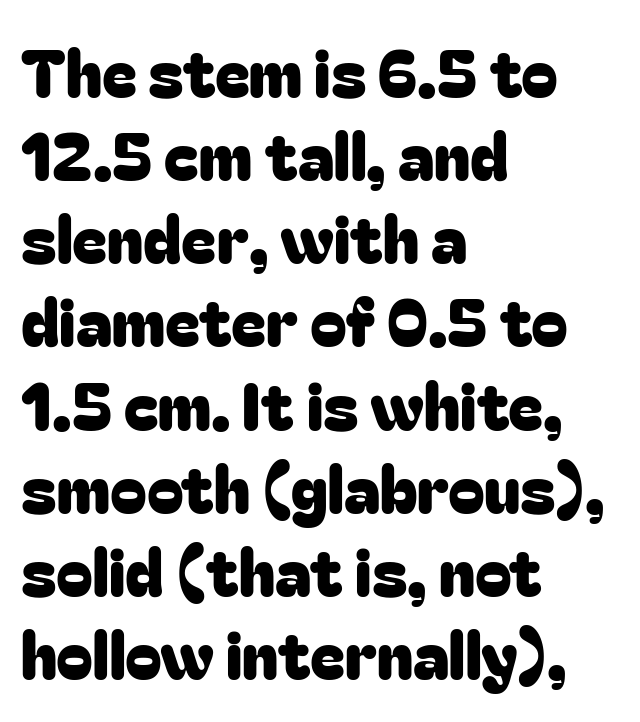
Q: Is the text italic (slanted)? A: No, it is upright.
Q: Is the typeface a serif or a sans-serif typeface? A: Sans-serif.
Q: Is the text underlined? A: No.
Q: How is the paragraph aligned? A: Left-aligned.
Q: Is the spacing between letters normal or unusually wide? A: Normal.
Q: Is the spacing between lines tight, normal or loose? A: Normal.
Q: Width (condensed, normal, or wide)? A: Normal.
Q: Stroke contrast? A: Low.
Q: x-height? A: Medium.
Q: Monospaced? A: No.
